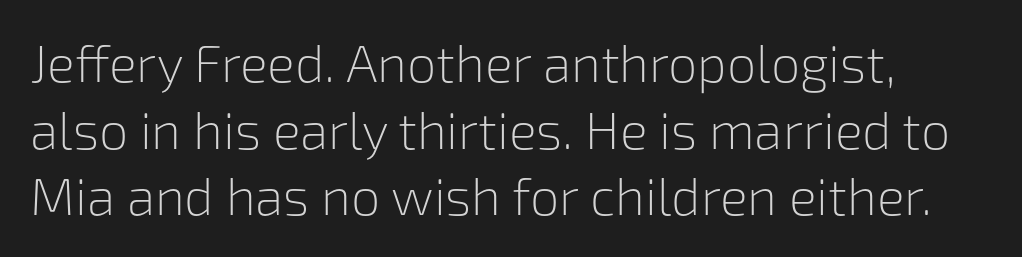
The image shows 52 px light sans-serif type, upright; set left-aligned, normal line spacing (1.28x), normal letter spacing, not underlined; low stroke contrast and a medium x-height.
